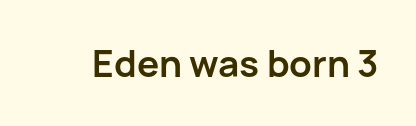
Q: Is the text bold? A: Yes.
Q: Is the text italic (slanted)? A: No, it is upright.
Q: Is the typeface a serif or a sans-serif typeface? A: Sans-serif.
Q: Is the text underlined? A: No.
Q: Is the spacing between letters normal or unusually wide? A: Normal.
Q: Width (condensed, normal, or wide)? A: Normal.
Q: Stroke contrast? A: Low.
Q: x-height? A: Medium.
Q: Monospaced? A: No.
